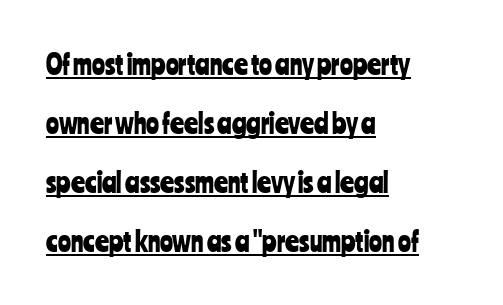
{"italic": "no", "underline": "yes", "align": "left", "line_spacing": "loose", "line_spacing_ratio": 2.19, "letter_spacing": "normal", "letter_spacing_em": 0.0, "glyph_px": 27}
